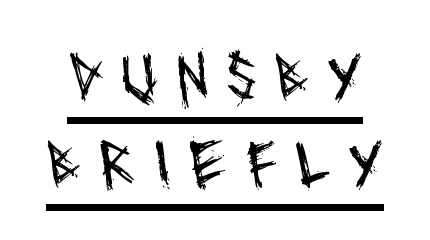
Q: Is the text bold? A: No.
Q: Is the typeface a serif or a sans-serif typeface? A: Sans-serif.
Q: Is the text underlined? A: Yes.
Q: Is the spacing between letters normal or unusually wide? A: Unusually wide.
Q: Width (condensed, normal, or wide)? A: Condensed.
Q: Stroke contrast? A: Medium.
Q: x-height? A: Large.
Q: Monospaced? A: No.
